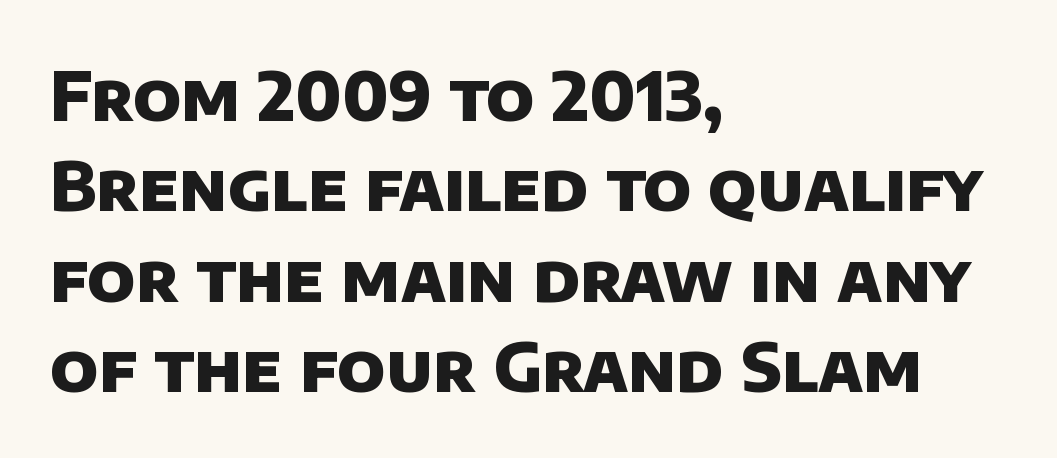
Q: Is the text bold? A: Yes.
Q: Is the typeface a serif or a sans-serif typeface? A: Sans-serif.
Q: Is the text underlined? A: No.
Q: How is the paragraph aligned? A: Left-aligned.
Q: Is the spacing between letters normal or unusually wide? A: Normal.
Q: Is the spacing between lines tight, normal or loose? A: Normal.
Q: Width (condensed, normal, or wide)? A: Normal.
Q: Stroke contrast? A: Low.
Q: x-height? A: Large.
Q: Monospaced? A: No.
